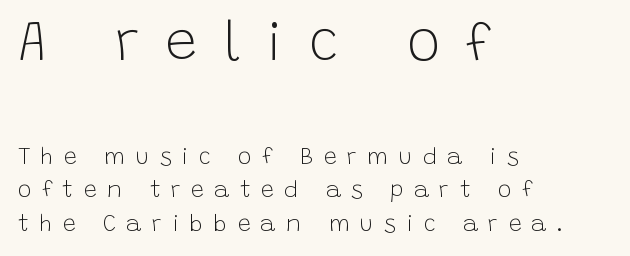
Notice how the passage keeps a crisp vertical edge on the left only. Letterform terminals end flat and unadorned throughout the passage. Does the leading feel generous? No, just average. A typesetter would call this proportional, since set widths differ per character. Of the two passages, the one on top uses the larger point size.
